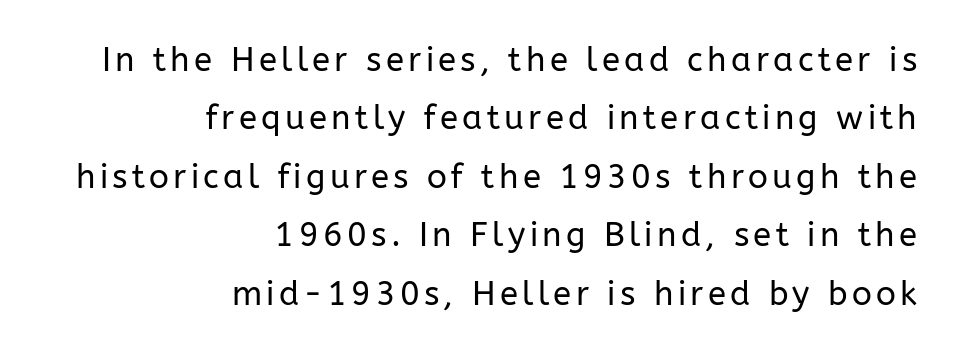
{"serif": "no", "italic": "no", "bold": "no", "weight": "regular", "width": "normal", "stroke_contrast": "low", "x_height": "medium", "monospaced": "no", "underline": "no", "align": "right", "line_spacing_ratio": 1.77, "glyph_px": 33}
